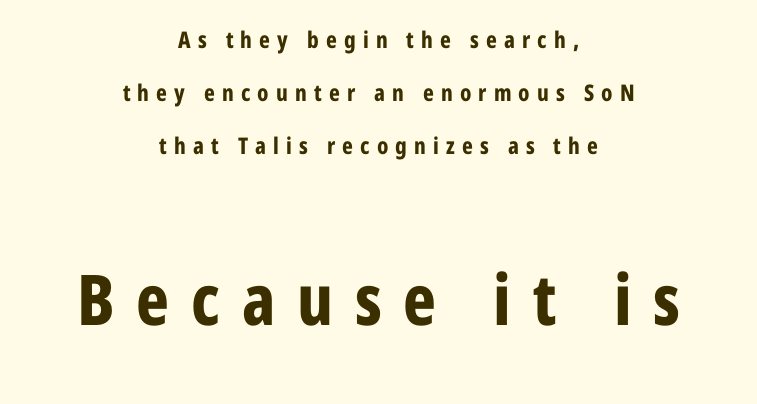
Stroke terminals: plain, sans-serif. Visually the block forms a symmetrical silhouette, jagged on both flanks. These words are printed bold, with thick strokes throughout. The passage shown is not underscored anywhere.
